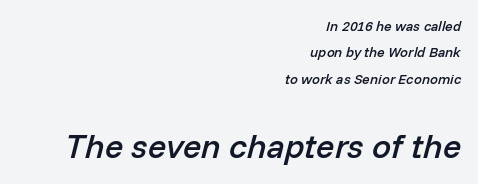
What weight is shown? A semibold, between regular and bold. No word sits above an underline. When letters slant like this, we call the style italic. Students, note that the glyphs here touch the page at normal intervals.
